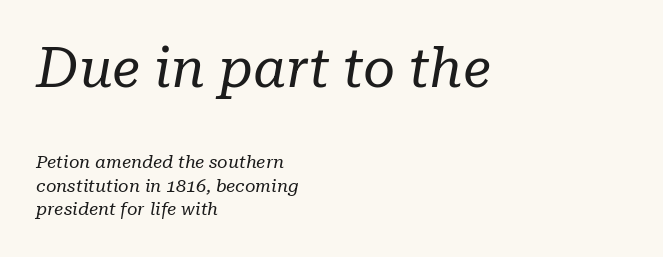
{"serif": "yes", "italic": "yes", "lean": "right", "slant_degrees": 10, "bold": "no", "weight": "regular", "width": "normal", "stroke_contrast": "low", "x_height": "medium", "monospaced": "no", "underline": "no", "align": "left", "line_spacing": "normal", "line_spacing_ratio": 1.3, "letter_spacing": "normal", "letter_spacing_em": 0.0, "larger_block": "first", "size_ratio": 3.06, "glyph_px": 55}
